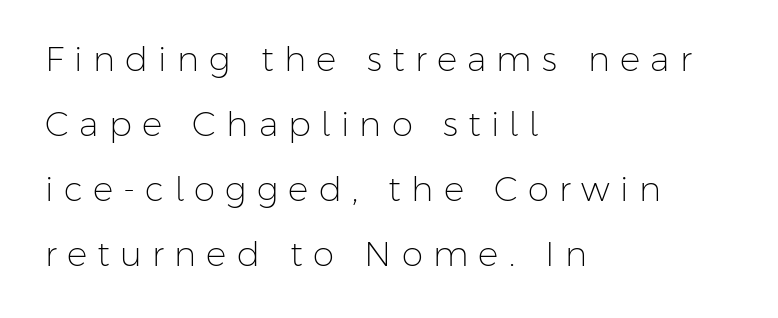
{"serif": "no", "italic": "no", "bold": "no", "weight": "light", "width": "normal", "stroke_contrast": "low", "x_height": "medium", "monospaced": "no", "underline": "no", "align": "left", "line_spacing": "loose", "line_spacing_ratio": 1.91, "letter_spacing": "wide", "letter_spacing_em": 0.3, "glyph_px": 34}
